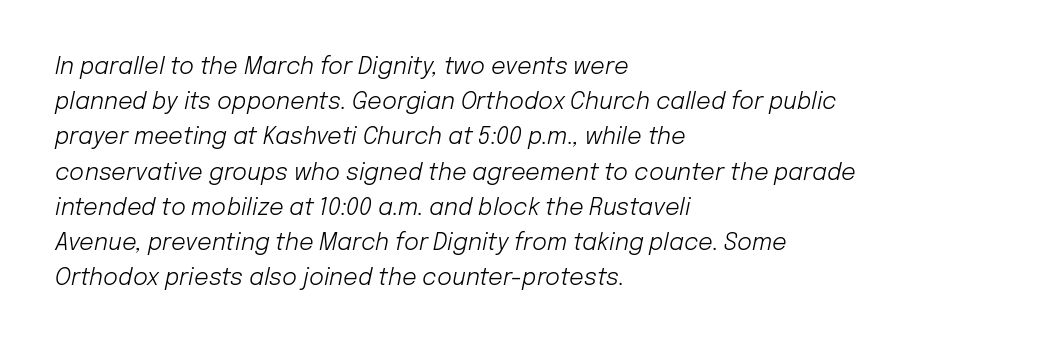
The image shows 23 px text type, italic (leaning right); set left-aligned, normal line spacing (1.53x), normal letter spacing, not underlined.
